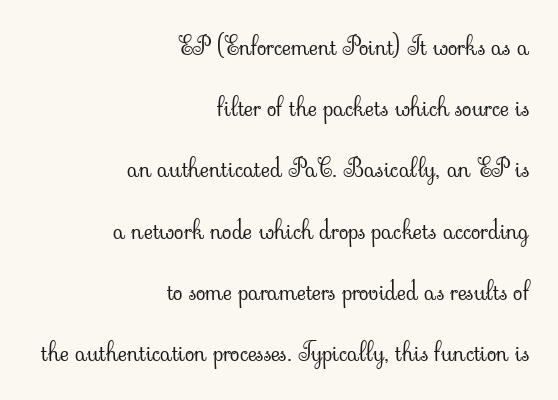
{"italic": "no", "bold": "no", "underline": "no", "align": "right", "line_spacing": "loose", "line_spacing_ratio": 2.45, "letter_spacing": "normal", "letter_spacing_em": 0.0, "glyph_px": 25}
